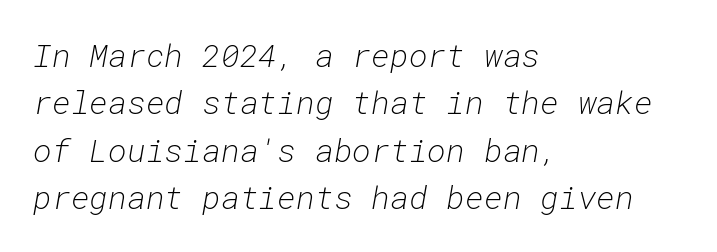
The image shows 32 px light type, italic (leaning right), monospaced; set left-aligned, normal line spacing (1.48x), normal letter spacing, not underlined; low stroke contrast and a medium x-height.
